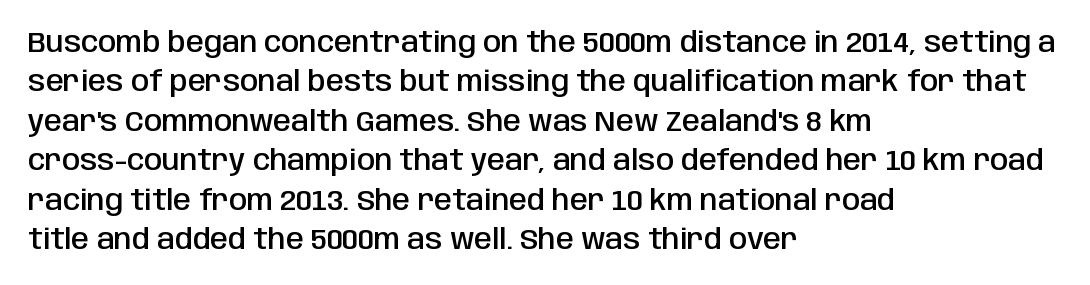
The image shows 29 px semibold, condensed sans-serif type, upright; set left-aligned, normal line spacing (1.36x), normal letter spacing, not underlined; low stroke contrast and a large x-height.
